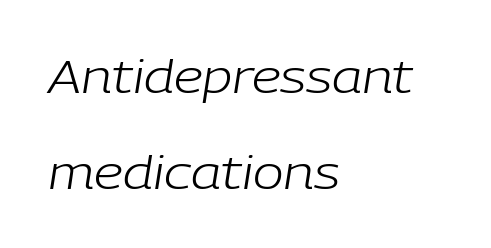
The image shows 46 px light type, italic (leaning right); set left-aligned, loose line spacing (2.08x), normal letter spacing, not underlined; low stroke contrast and a medium x-height.
